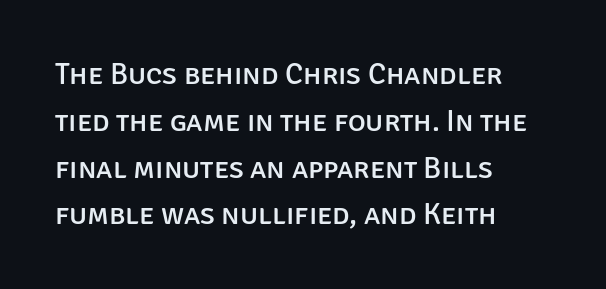
The image shows 30 px sans-serif type, upright; set left-aligned, normal line spacing (1.56x), normal letter spacing, not underlined; low stroke contrast and a large x-height.
